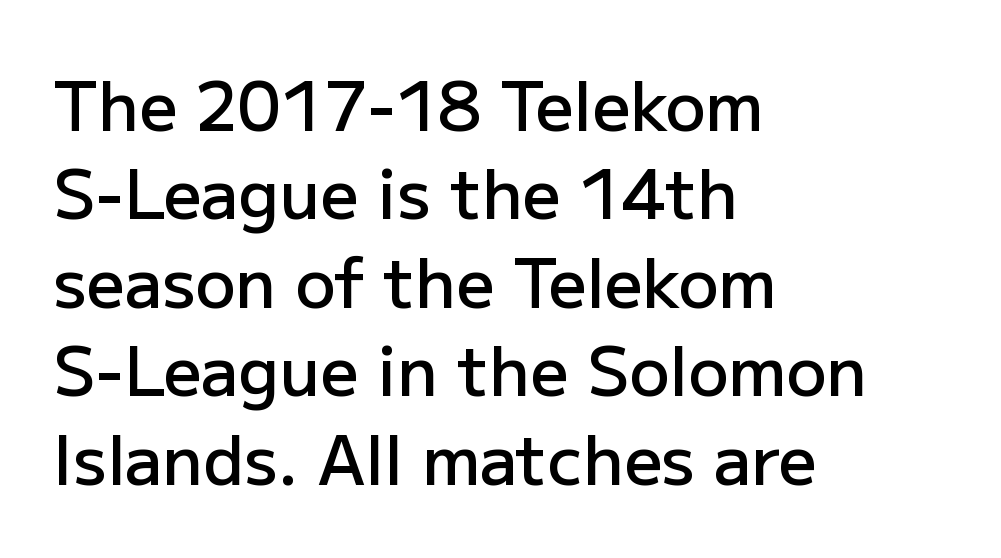
The image shows 67 px semibold sans-serif type, upright; set left-aligned, normal line spacing (1.32x), normal letter spacing, not underlined; low stroke contrast and a medium x-height.
